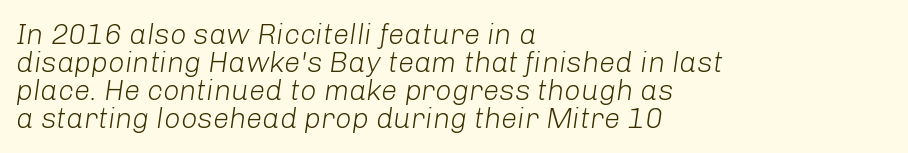
The image shows 29 px light type, italic (leaning right); set left-aligned, tight line spacing (0.97x), normal letter spacing, not underlined; low stroke contrast and a medium x-height.
